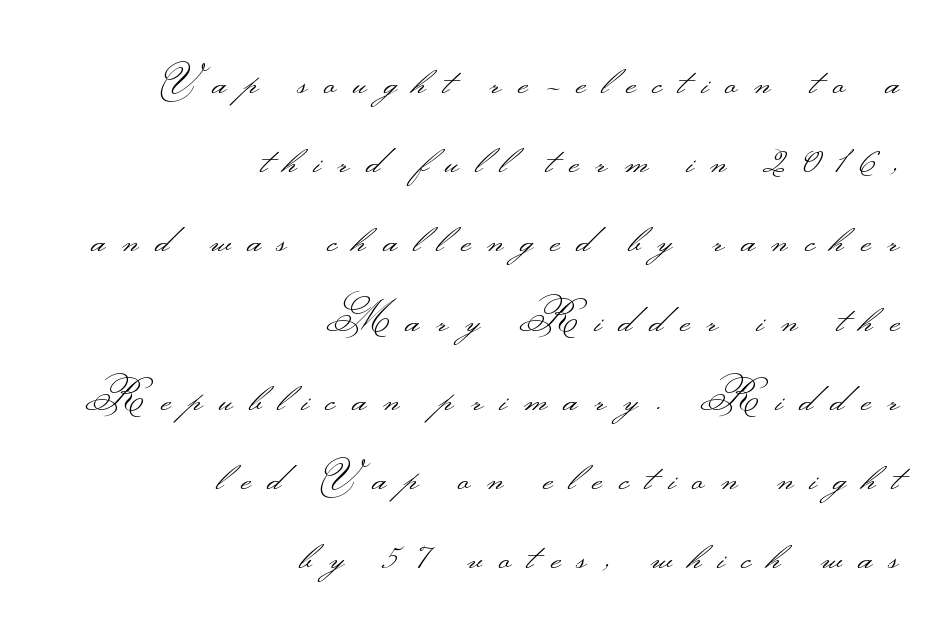
The image shows 39 px light, wide sans-serif type; set right-aligned, loose line spacing (2.03x), unusually wide letter spacing (+0.43 em), not underlined; medium stroke contrast.
